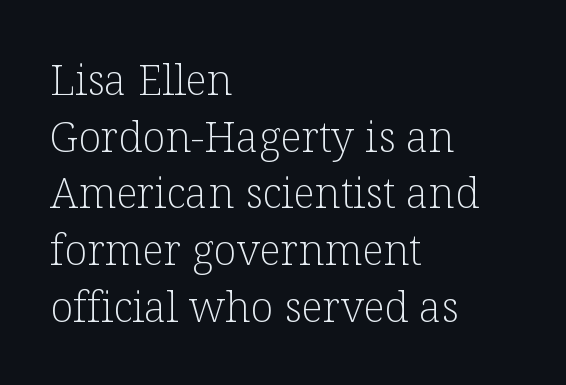
Q: Is the text bold? A: No.
Q: Is the text italic (slanted)? A: No, it is upright.
Q: Is the typeface a serif or a sans-serif typeface? A: Serif.
Q: Is the text underlined? A: No.
Q: How is the paragraph aligned? A: Left-aligned.
Q: Is the spacing between letters normal or unusually wide? A: Normal.
Q: Is the spacing between lines tight, normal or loose? A: Normal.
Q: Width (condensed, normal, or wide)? A: Normal.
Q: Stroke contrast? A: Low.
Q: x-height? A: Medium.
Q: Monospaced? A: No.
